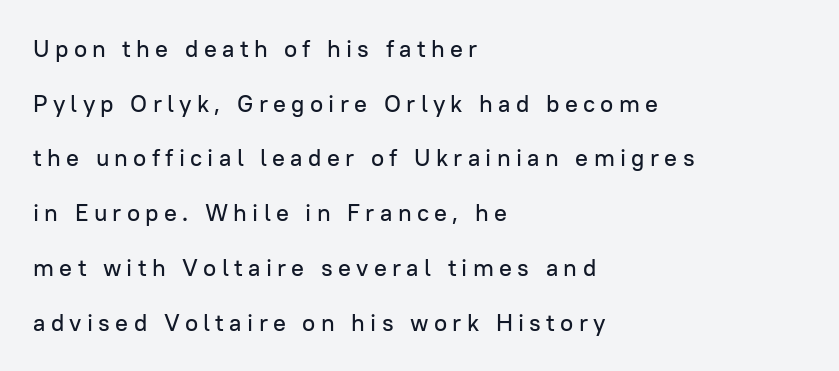
Q: Is the text italic (slanted)? A: No, it is upright.
Q: Is the text underlined? A: No.
Q: How is the paragraph aligned? A: Left-aligned.
Q: Is the spacing between letters normal or unusually wide? A: Unusually wide.
Q: Is the spacing between lines tight, normal or loose? A: Loose.
